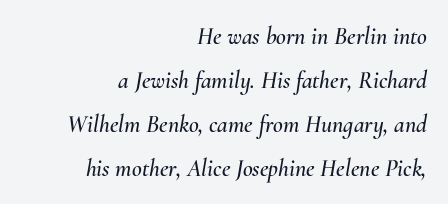
The image shows 24 px text type, italic (leaning right); set right-aligned, line spacing 1.83x, normal letter spacing, not underlined.
